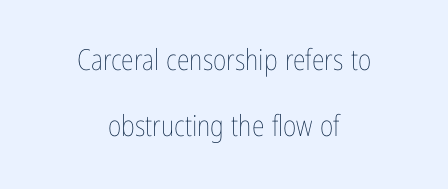
{"italic": "no", "bold": "no", "weight": "thin", "width": "condensed", "stroke_contrast": "low", "x_height": "medium", "monospaced": "no", "underline": "no", "align": "center", "line_spacing": "loose", "line_spacing_ratio": 2.26, "letter_spacing": "normal", "letter_spacing_em": 0.0, "glyph_px": 29}
